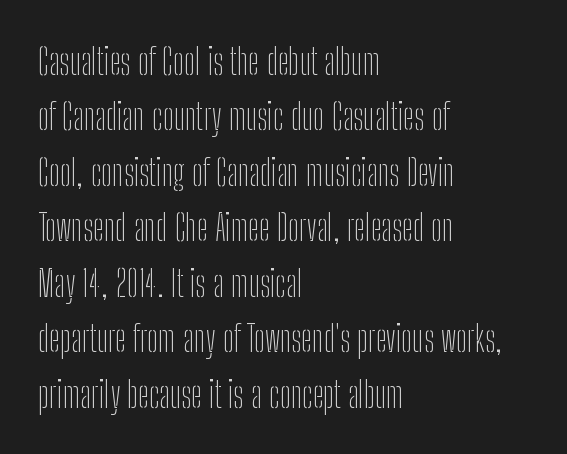
Q: Is the text bold? A: No.
Q: Is the text italic (slanted)? A: No, it is upright.
Q: Is the typeface a serif or a sans-serif typeface? A: Sans-serif.
Q: Is the text underlined? A: No.
Q: How is the paragraph aligned? A: Left-aligned.
Q: Is the spacing between letters normal or unusually wide? A: Normal.
Q: Is the spacing between lines tight, normal or loose? A: Normal.
Q: Width (condensed, normal, or wide)? A: Condensed.
Q: Stroke contrast? A: Low.
Q: x-height? A: Medium.
Q: Monospaced? A: No.
